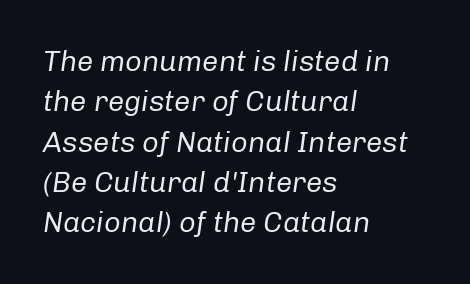
The image shows 29 px regular-weight type, italic (leaning right); set left-aligned, normal line spacing (1.39x), normal letter spacing, not underlined; low stroke contrast and a medium x-height.
